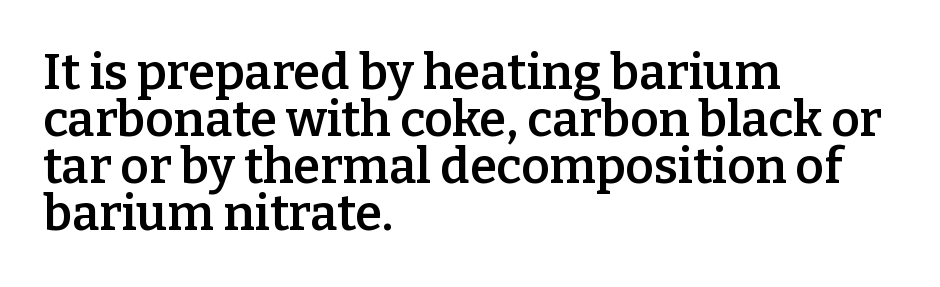
The image shows 49 px semibold serif type, upright; set left-aligned, tight line spacing (0.96x), normal letter spacing, not underlined; low stroke contrast and a medium x-height.
